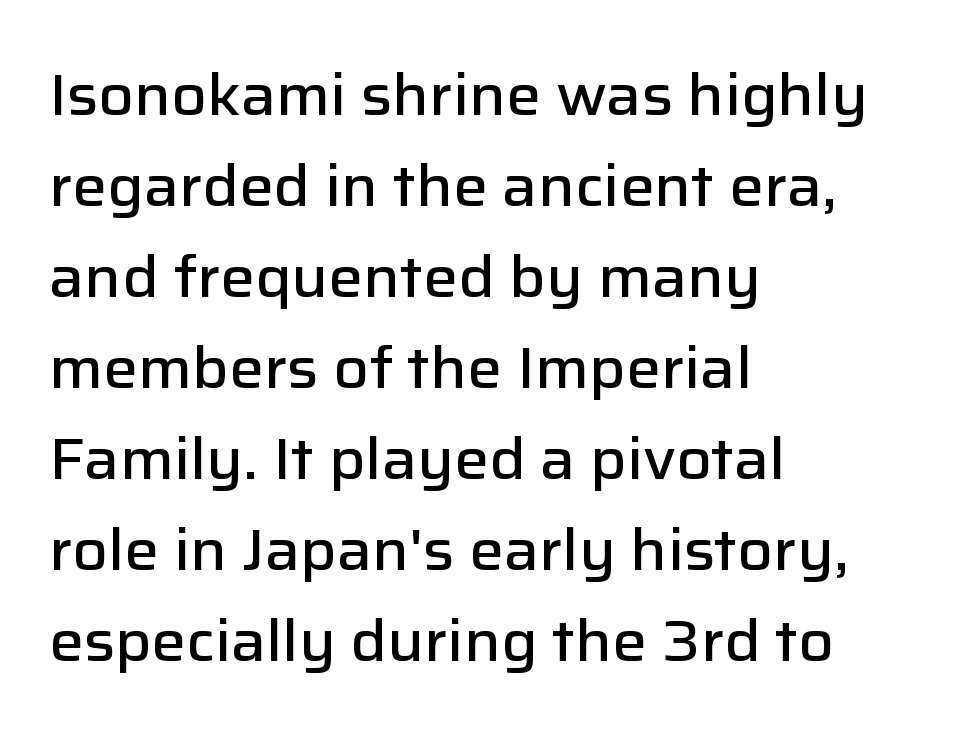
Q: Is the text bold? A: Semi-bold.
Q: Is the text italic (slanted)? A: No, it is upright.
Q: Is the typeface a serif or a sans-serif typeface? A: Sans-serif.
Q: Is the text underlined? A: No.
Q: How is the paragraph aligned? A: Left-aligned.
Q: Is the spacing between letters normal or unusually wide? A: Normal.
Q: Is the spacing between lines tight, normal or loose? A: Normal.
Q: Width (condensed, normal, or wide)? A: Normal.
Q: Stroke contrast? A: Low.
Q: x-height? A: Medium.
Q: Monospaced? A: No.
